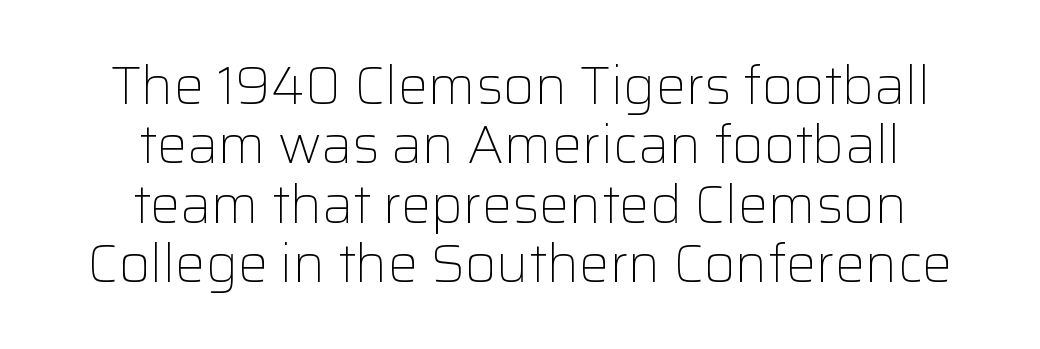
Q: Is the text bold? A: No.
Q: Is the text italic (slanted)? A: No, it is upright.
Q: Is the typeface a serif or a sans-serif typeface? A: Sans-serif.
Q: Is the text underlined? A: No.
Q: How is the paragraph aligned? A: Centered.
Q: Is the spacing between letters normal or unusually wide? A: Normal.
Q: Is the spacing between lines tight, normal or loose? A: Tight.
Q: Width (condensed, normal, or wide)? A: Normal.
Q: Stroke contrast? A: Low.
Q: x-height? A: Medium.
Q: Monospaced? A: No.
